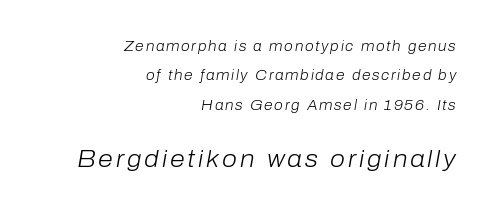
{"italic": "yes", "lean": "right", "slant_degrees": 10, "bold": "no", "underline": "no", "align": "right", "line_spacing": "loose", "line_spacing_ratio": 2.09, "larger_block": "second", "size_ratio": 1.71, "glyph_px": 24}
